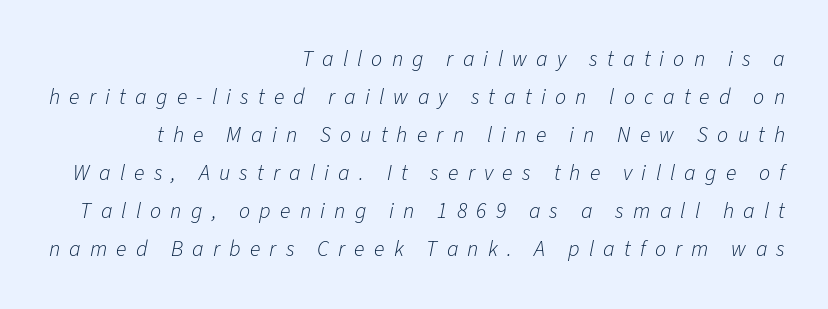
{"italic": "yes", "lean": "right", "slant_degrees": 11, "bold": "no", "underline": "no", "align": "right", "line_spacing_ratio": 1.73, "letter_spacing": "wide", "letter_spacing_em": 0.42, "glyph_px": 22}
